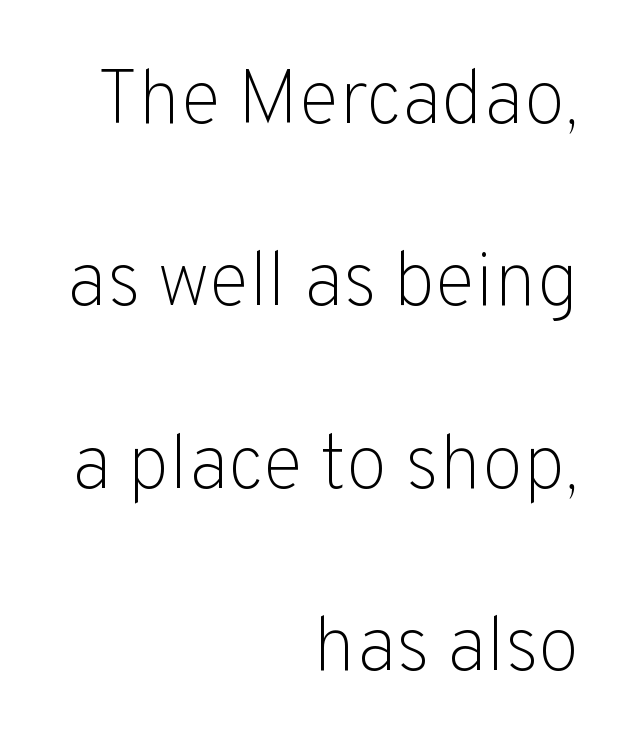
The image shows 76 px light sans-serif type, upright; set right-aligned, loose line spacing (2.4x), normal letter spacing, not underlined; low stroke contrast and a medium x-height.
